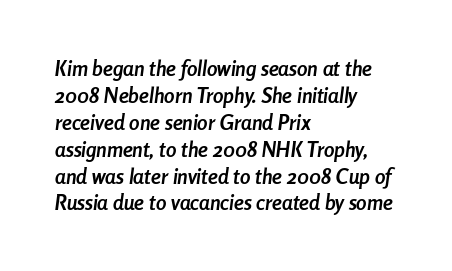
The characters look thick and weighty, a clear bold. Between one letter and the next there's only the usual sliver of space. Italic: yes, the glyphs are oblique. The space between consecutive lines is moderate. Quick note: underline off.
